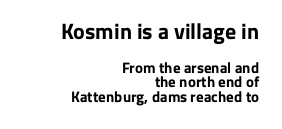
Q: Is the text bold? A: Yes.
Q: Is the text italic (slanted)? A: No, it is upright.
Q: Is the text underlined? A: No.
Q: How is the paragraph aligned? A: Right-aligned.
Q: Is the spacing between letters normal or unusually wide? A: Normal.
Q: Is the spacing between lines tight, normal or loose? A: Tight.
Q: Which block of text is set in a larger size, the first (top) or the second (bottom)? A: The first (top) one.
